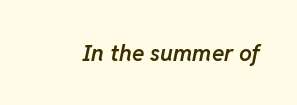
Q: Is the text bold? A: Semi-bold.
Q: Is the text italic (slanted)? A: Yes, it leans right by about 11 degrees.
Q: Is the text underlined? A: No.
Q: Is the spacing between letters normal or unusually wide? A: Normal.
